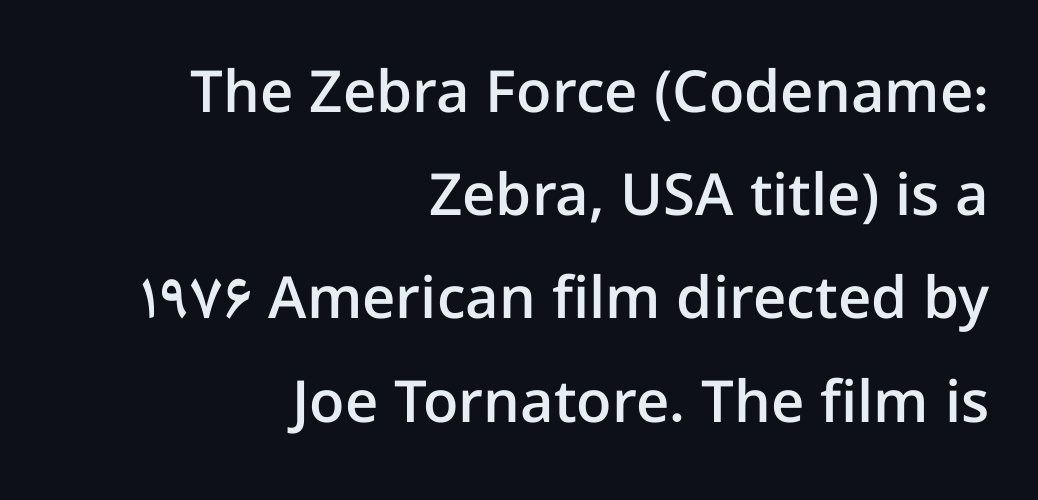
Q: Is the text bold? A: Semi-bold.
Q: Is the text italic (slanted)? A: No, it is upright.
Q: Is the typeface a serif or a sans-serif typeface? A: Sans-serif.
Q: Is the text underlined? A: No.
Q: How is the paragraph aligned? A: Right-aligned.
Q: Is the spacing between letters normal or unusually wide? A: Normal.
Q: Width (condensed, normal, or wide)? A: Normal.
Q: Stroke contrast? A: Low.
Q: x-height? A: Medium.
Q: Monospaced? A: No.
